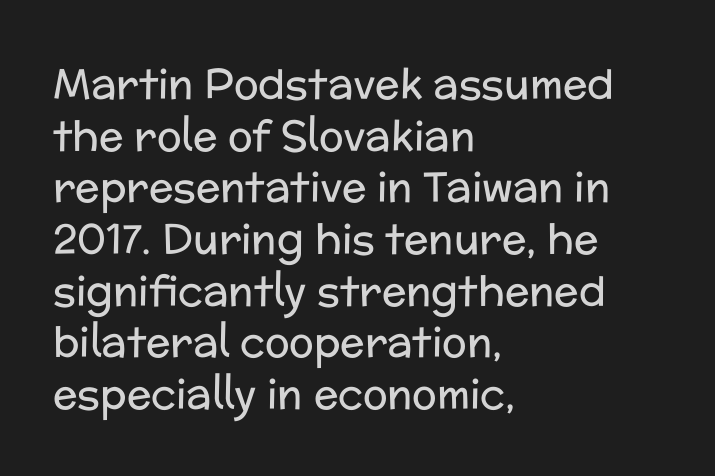
The image shows 41 px regular-weight sans-serif type, upright; set left-aligned, normal line spacing (1.26x), normal letter spacing, not underlined; low stroke contrast and a medium x-height.
